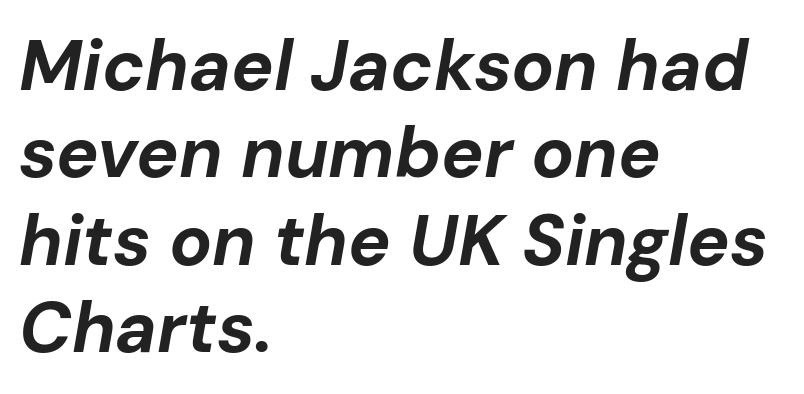
Varying glyph widths throughout — classic text-font behaviour. These lines stack with their left ends in a neat column. On the weight axis this lands at bold, roughly 700. A typesetter would call this zero additional tracking.
